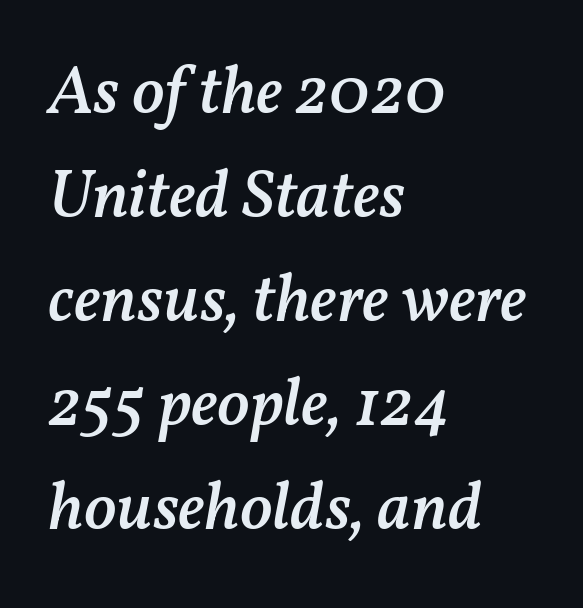
Q: Is the text bold? A: Semi-bold.
Q: Is the text italic (slanted)? A: Yes, it leans right by about 11 degrees.
Q: Is the text underlined? A: No.
Q: How is the paragraph aligned? A: Left-aligned.
Q: Is the spacing between letters normal or unusually wide? A: Normal.
Q: Is the spacing between lines tight, normal or loose? A: Normal.
Q: Width (condensed, normal, or wide)? A: Normal.
Q: Stroke contrast? A: Medium.
Q: x-height? A: Medium.
Q: Monospaced? A: No.
